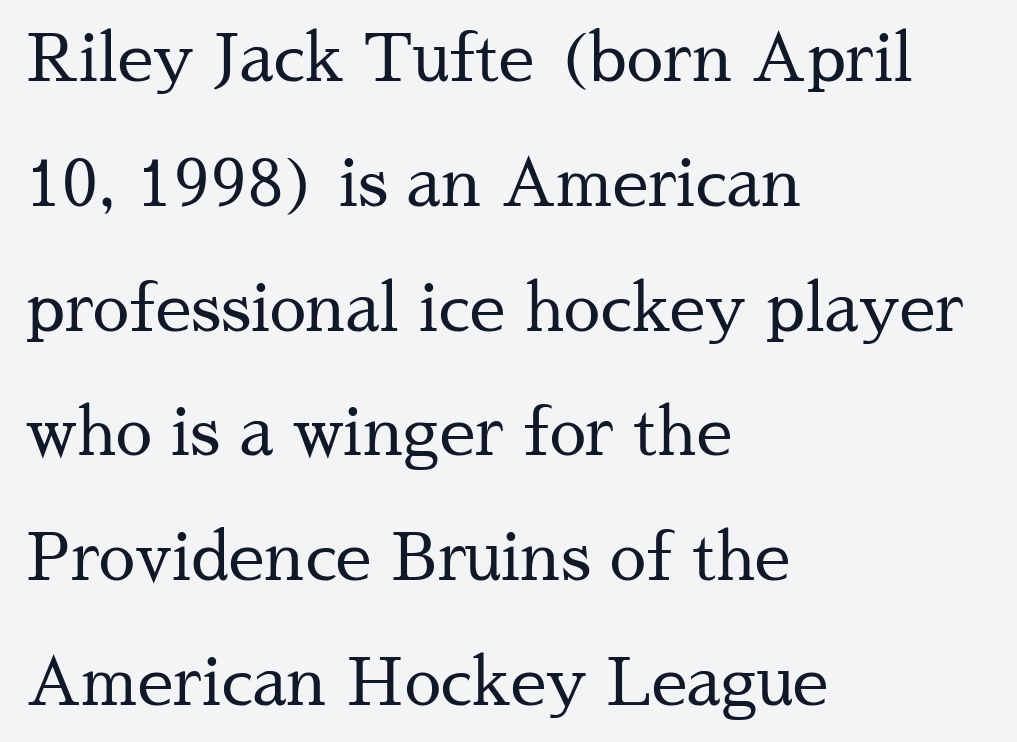
{"serif": "yes", "italic": "no", "bold": "no", "weight": "regular", "width": "normal", "stroke_contrast": "medium", "x_height": "medium", "monospaced": "no", "underline": "no", "align": "left", "line_spacing": "loose", "line_spacing_ratio": 1.92, "letter_spacing": "normal", "letter_spacing_em": 0.0, "glyph_px": 65}
